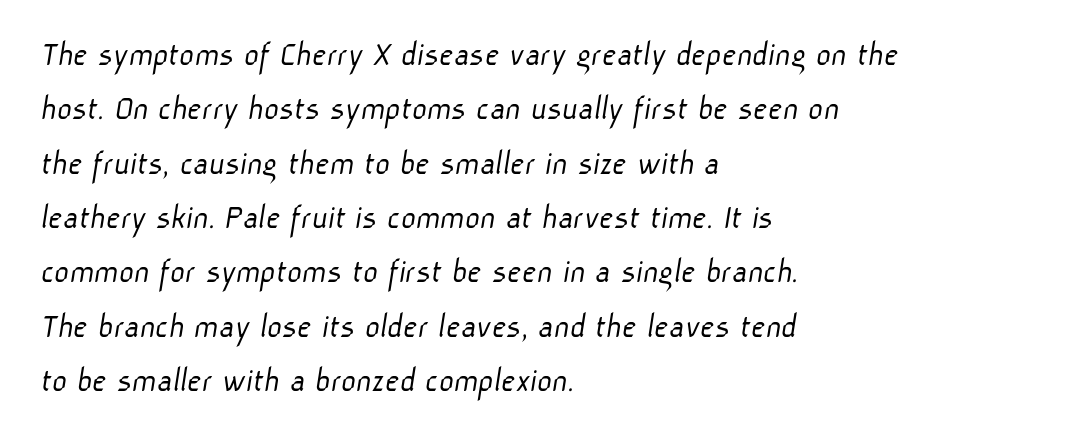
{"serif": "no", "bold": "no", "weight": "light", "width": "normal", "stroke_contrast": "low", "x_height": "medium", "monospaced": "no", "underline": "no", "align": "left", "line_spacing": "normal", "line_spacing_ratio": 1.51, "letter_spacing": "normal", "letter_spacing_em": 0.0, "glyph_px": 36}
